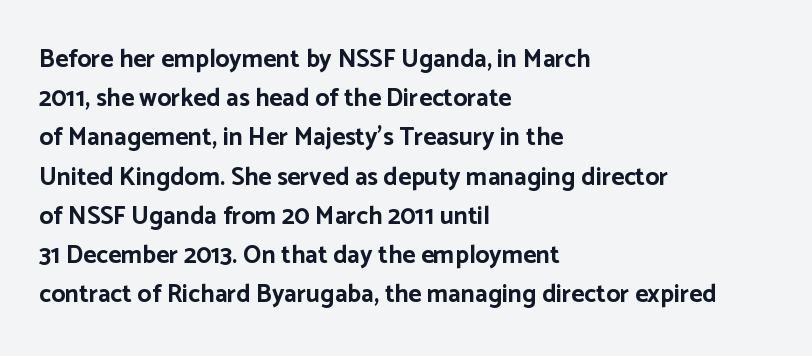
There is no visible air inserted between adjacent glyphs. This sample is left-justified, so line endings fall wherever the words run out. Normally led — the rows are evenly, conventionally spaced. The lettering holds an erect, upright posture throughout.
